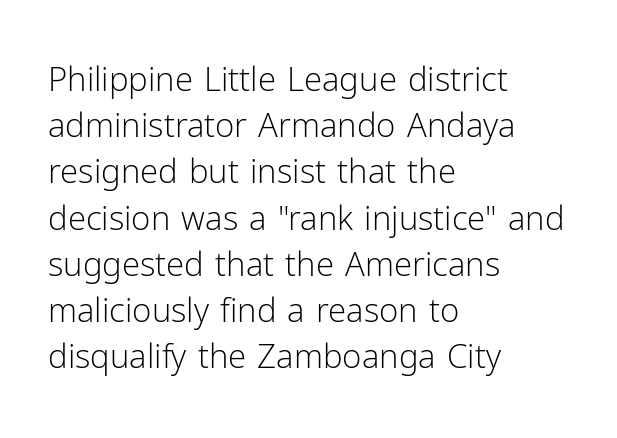
Q: Is the text bold? A: No.
Q: Is the text italic (slanted)? A: No, it is upright.
Q: Is the typeface a serif or a sans-serif typeface? A: Sans-serif.
Q: Is the text underlined? A: No.
Q: How is the paragraph aligned? A: Left-aligned.
Q: Is the spacing between letters normal or unusually wide? A: Normal.
Q: Is the spacing between lines tight, normal or loose? A: Normal.
Q: Width (condensed, normal, or wide)? A: Normal.
Q: Stroke contrast? A: Low.
Q: x-height? A: Medium.
Q: Monospaced? A: No.
